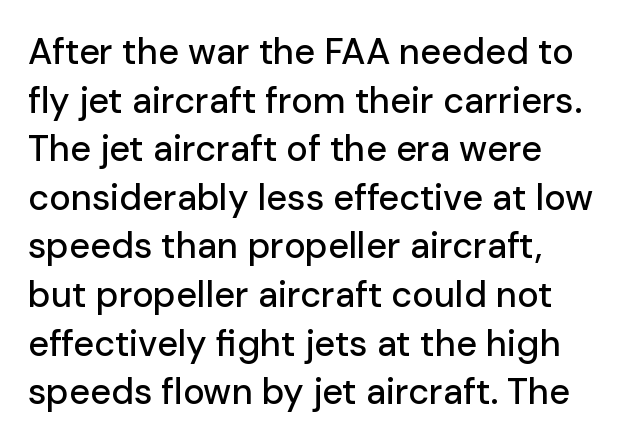
Left-aligned paragraph, ragged on the right. This is the regular roman posture of the typeface. Underlining? Definitely not there. The type is set solid horizontally, with unmodified tracking. Letterform terminals end flat and unadorned throughout the passage. Each letter keeps its own natural width here, so spacing adapts to shape.
